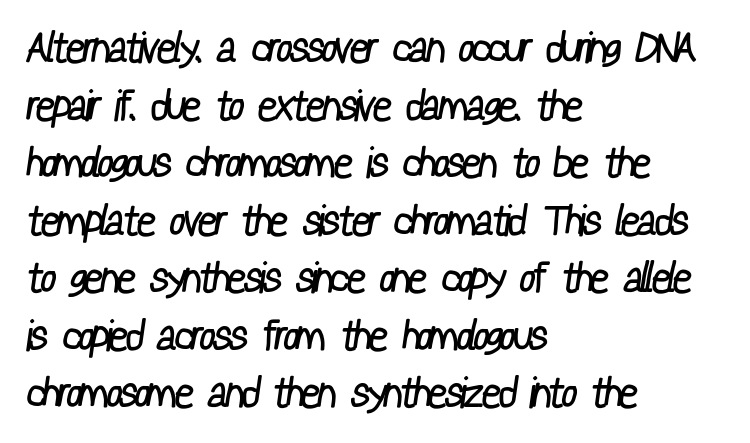
Q: Is the text bold? A: No.
Q: Is the typeface a serif or a sans-serif typeface? A: Sans-serif.
Q: Is the text underlined? A: No.
Q: How is the paragraph aligned? A: Left-aligned.
Q: Is the spacing between letters normal or unusually wide? A: Normal.
Q: Is the spacing between lines tight, normal or loose? A: Normal.
Q: Width (condensed, normal, or wide)? A: Condensed.
Q: Stroke contrast? A: Low.
Q: x-height? A: Medium.
Q: Monospaced? A: No.
